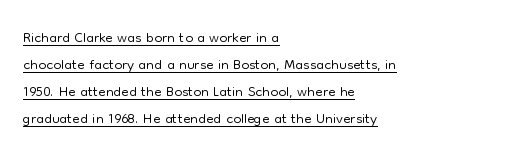
A student would call this left alignment; a typographer would say flush left, rag right. Vertical stems look standard width or narrower in stroke. Glyph-to-glyph distance matches everyday printed text. Posture: upright roman. Students, observe the line beneath the letters — that is underlining.
